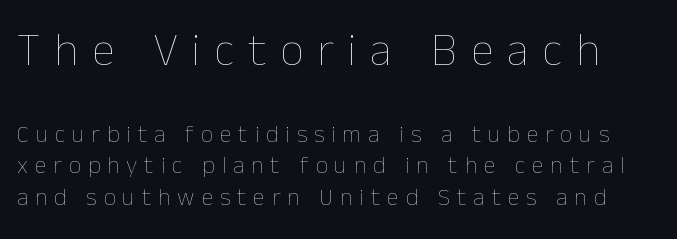
Q: Is the text bold? A: No.
Q: Is the text italic (slanted)? A: No, it is upright.
Q: Is the text underlined? A: No.
Q: Is the spacing between letters normal or unusually wide? A: Unusually wide.
Q: Is the spacing between lines tight, normal or loose? A: Normal.
Q: Which block of text is set in a larger size, the first (top) or the second (bottom)? A: The first (top) one.
Q: Width (condensed, normal, or wide)? A: Normal.
Q: Stroke contrast? A: Low.
Q: x-height? A: Medium.
Q: Monospaced? A: No.
